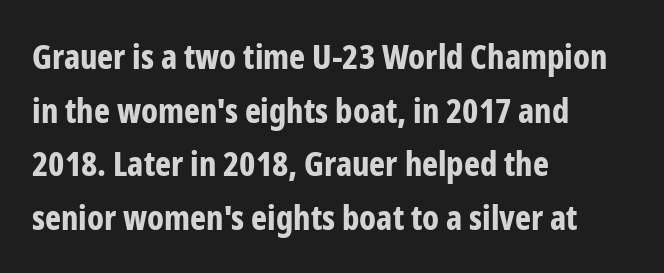
{"serif": "no", "italic": "no", "bold": "yes", "weight": "bold", "width": "condensed", "stroke_contrast": "low", "x_height": "medium", "monospaced": "no", "underline": "no", "align": "left", "line_spacing": "normal", "line_spacing_ratio": 1.58, "letter_spacing": "normal", "letter_spacing_em": 0.0, "glyph_px": 34}
